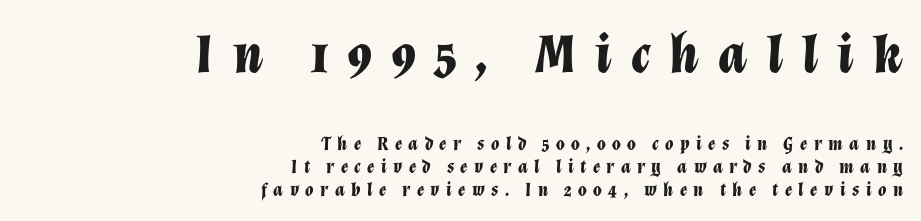
The image shows 56 px bold type, italic (leaning right); set right-aligned, line spacing 1.21x, unusually wide letter spacing (+0.34 em), not underlined; the first (top) block is 2.95x larger; low stroke contrast and a medium x-height.
